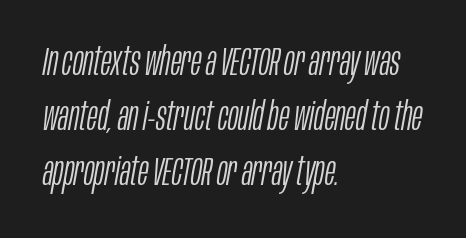
{"italic": "yes", "lean": "right", "slant_degrees": 10, "bold": "no", "weight": "light", "width": "condensed", "stroke_contrast": "low", "x_height": "large", "monospaced": "no", "underline": "no", "align": "left", "line_spacing": "normal", "line_spacing_ratio": 1.37, "letter_spacing": "normal", "letter_spacing_em": 0.0, "glyph_px": 40}
